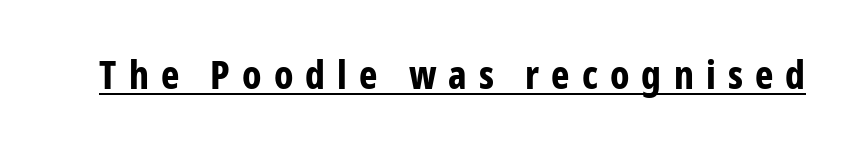
The image shows 39 px bold, condensed sans-serif type, upright; set unusually wide letter spacing (+0.31 em), underlined; low stroke contrast and a medium x-height.
